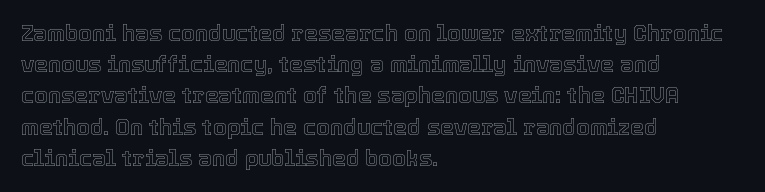
{"italic": "no", "underline": "no", "align": "left", "line_spacing": "normal", "line_spacing_ratio": 1.42, "letter_spacing": "normal", "letter_spacing_em": 0.0, "glyph_px": 22}
